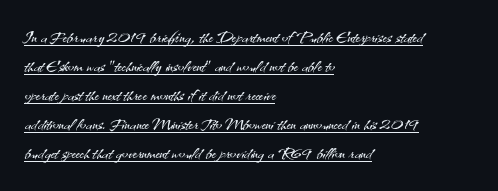
The image shows 23 px text type; set left-aligned, normal line spacing (1.26x), normal letter spacing, underlined.
